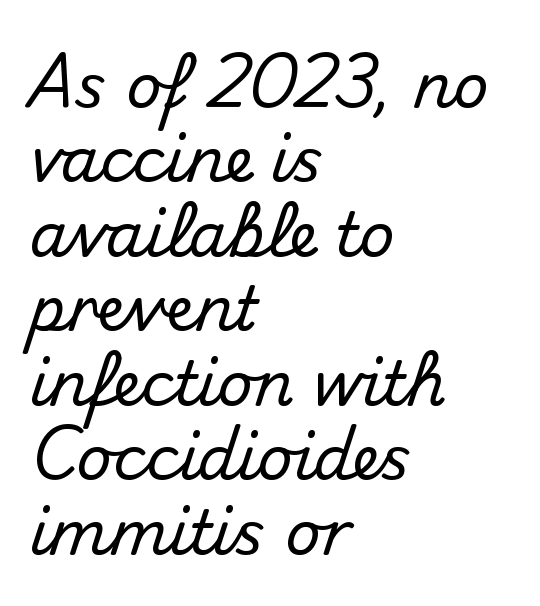
Q: Is the text italic (slanted)? A: Yes.
Q: Is the typeface a serif or a sans-serif typeface? A: Sans-serif.
Q: Is the text underlined? A: No.
Q: How is the paragraph aligned? A: Left-aligned.
Q: Is the spacing between letters normal or unusually wide? A: Normal.
Q: Width (condensed, normal, or wide)? A: Normal.
Q: Stroke contrast? A: Medium.
Q: x-height? A: Small.
Q: Monospaced? A: No.
